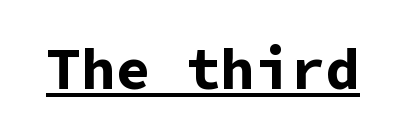
The image shows 58 px bold sans-serif type, upright, monospaced; set normal letter spacing, underlined; low stroke contrast and a medium x-height.
